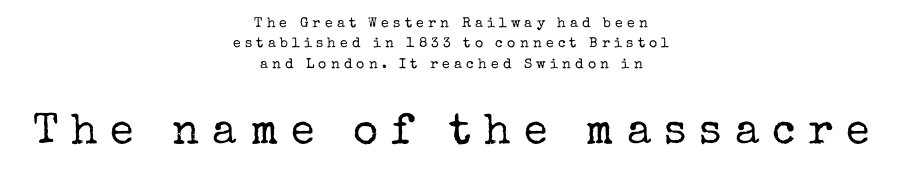
Q: Is the text bold? A: No.
Q: Is the text italic (slanted)? A: No, it is upright.
Q: Is the typeface a serif or a sans-serif typeface? A: Serif.
Q: Is the text underlined? A: No.
Q: How is the paragraph aligned? A: Centered.
Q: Is the spacing between letters normal or unusually wide? A: Unusually wide.
Q: Is the spacing between lines tight, normal or loose? A: Normal.
Q: Which block of text is set in a larger size, the first (top) or the second (bottom)? A: The second (bottom) one.
Q: Width (condensed, normal, or wide)? A: Normal.
Q: Stroke contrast? A: Low.
Q: x-height? A: Medium.
Q: Monospaced? A: No.
